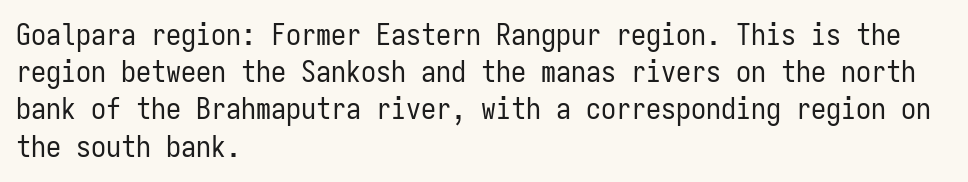
The image shows 30 px regular-weight, condensed sans-serif type, upright, monospaced; set left-aligned, line spacing 1.24x, normal letter spacing, not underlined; low stroke contrast and a medium x-height.
